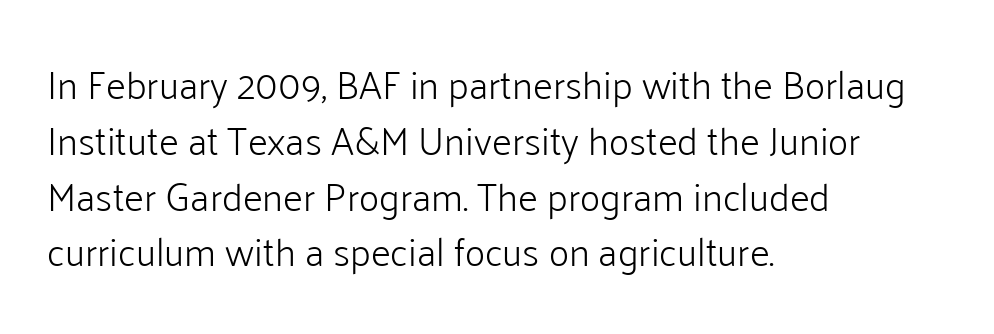
The image shows 39 px light sans-serif type, upright; set left-aligned, normal line spacing (1.43x), normal letter spacing, not underlined; low stroke contrast and a medium x-height.
